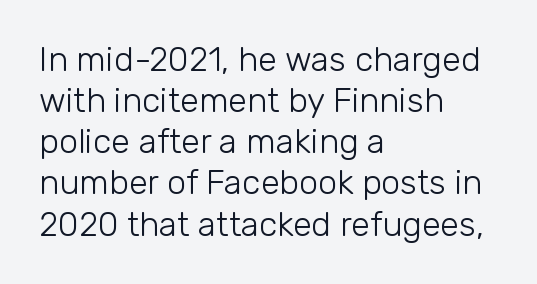
The image shows 34 px light sans-serif type, upright; set left-aligned, line spacing 1.21x, normal letter spacing, not underlined; low stroke contrast and a medium x-height.
